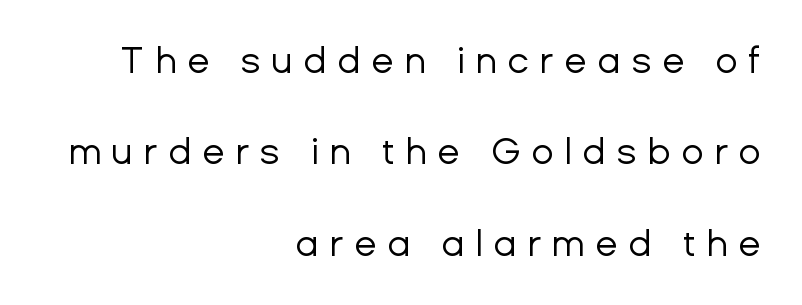
This rendering uses right alignment, leaving the left contour irregular. Designer's note — italics off, roman on. Proportional: the letters do not fall into vertical columns. You could only call the tracking loose — the letters float apart.
